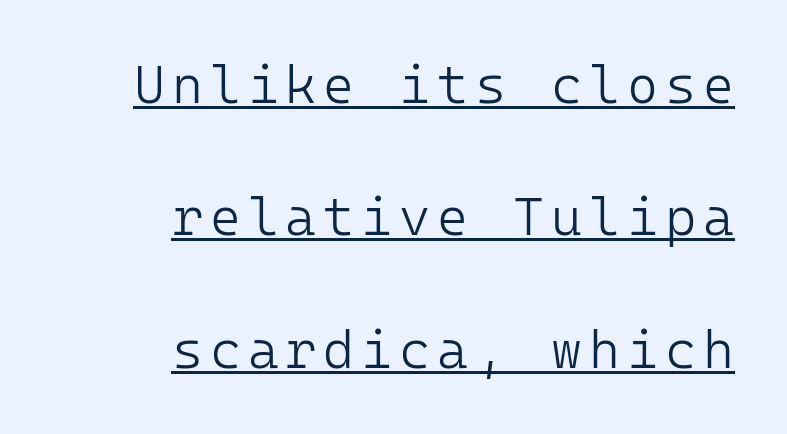
Q: Is the text bold? A: No.
Q: Is the text italic (slanted)? A: No, it is upright.
Q: Is the typeface a serif or a sans-serif typeface? A: Sans-serif.
Q: Is the text underlined? A: Yes.
Q: How is the paragraph aligned? A: Right-aligned.
Q: Is the spacing between lines tight, normal or loose? A: Loose.
Q: Width (condensed, normal, or wide)? A: Normal.
Q: Stroke contrast? A: Low.
Q: x-height? A: Medium.
